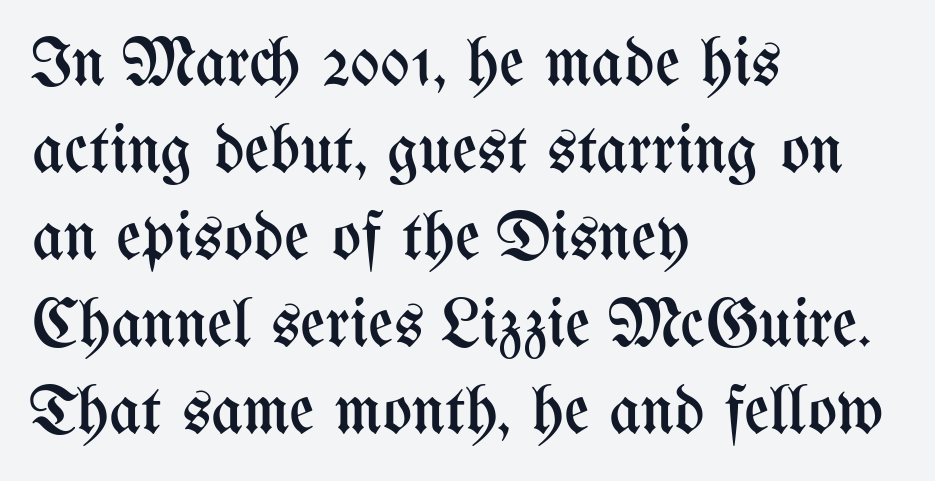
{"italic": "no", "bold": "no", "weight": "regular", "width": "condensed", "stroke_contrast": "medium", "x_height": "medium", "monospaced": "no", "underline": "no", "align": "left", "line_spacing": "normal", "line_spacing_ratio": 1.26, "letter_spacing": "normal", "letter_spacing_em": 0.0, "glyph_px": 69}
